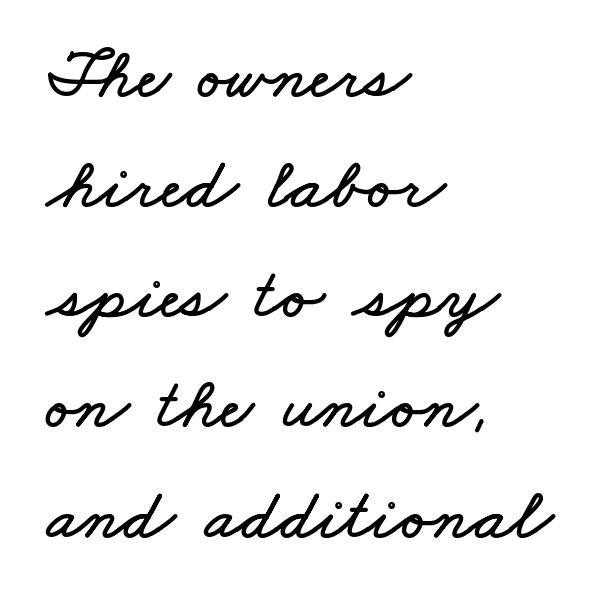
The image shows 72 px wide type; set left-aligned, normal line spacing (1.53x), normal letter spacing, not underlined; low stroke contrast and a small x-height.
